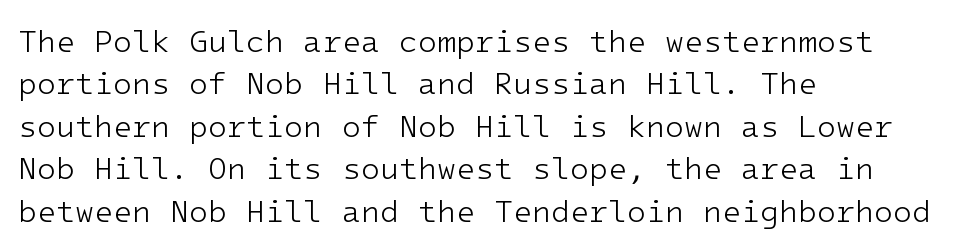
Q: Is the text bold? A: No.
Q: Is the text italic (slanted)? A: No, it is upright.
Q: Is the typeface a serif or a sans-serif typeface? A: Sans-serif.
Q: Is the text underlined? A: No.
Q: How is the paragraph aligned? A: Left-aligned.
Q: Is the spacing between letters normal or unusually wide? A: Normal.
Q: Is the spacing between lines tight, normal or loose? A: Normal.
Q: Width (condensed, normal, or wide)? A: Normal.
Q: Stroke contrast? A: Low.
Q: x-height? A: Medium.
Q: Monospaced? A: Yes.
